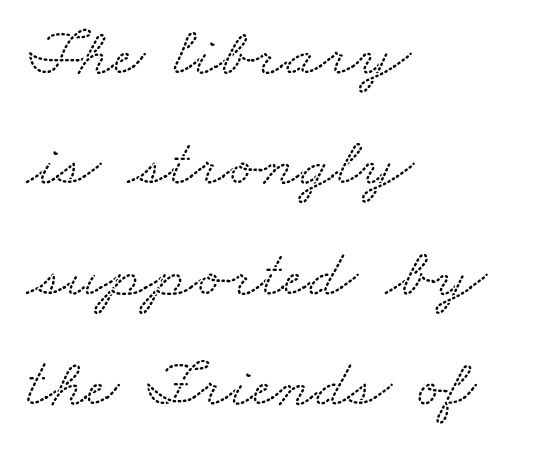
The image shows 69 px wide type; set left-aligned, normal line spacing (1.6x), normal letter spacing, not underlined; low stroke contrast and a small x-height.
